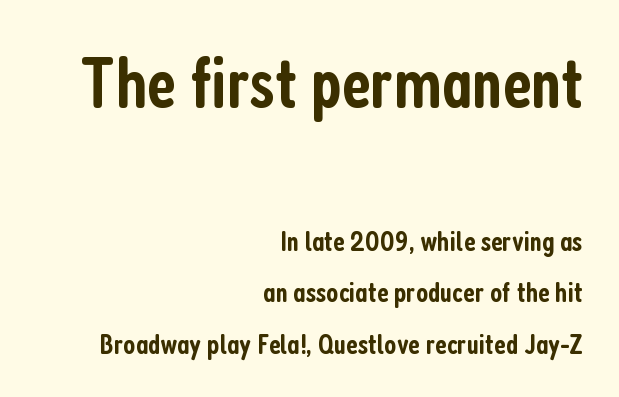
Q: Is the text bold? A: Semi-bold.
Q: Is the text italic (slanted)? A: No, it is upright.
Q: Is the typeface a serif or a sans-serif typeface? A: Sans-serif.
Q: Is the text underlined? A: No.
Q: How is the paragraph aligned? A: Right-aligned.
Q: Is the spacing between letters normal or unusually wide? A: Normal.
Q: Which block of text is set in a larger size, the first (top) or the second (bottom)? A: The first (top) one.
Q: Width (condensed, normal, or wide)? A: Condensed.
Q: Stroke contrast? A: Low.
Q: x-height? A: Medium.
Q: Monospaced? A: No.
